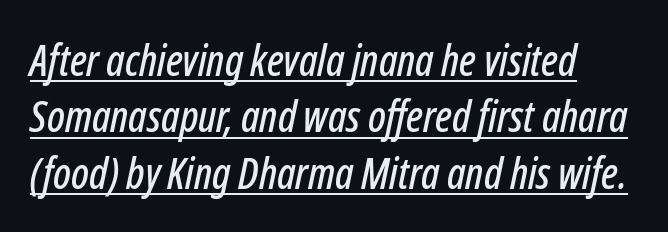
The space between consecutive lines is moderate. Note the varied advance widths — an 'i' is clearly narrower than an 'm'. The lettering tilts uniformly, giving the passage an italic look. The letterforms sit shoulder to shoulder at normal distance.
